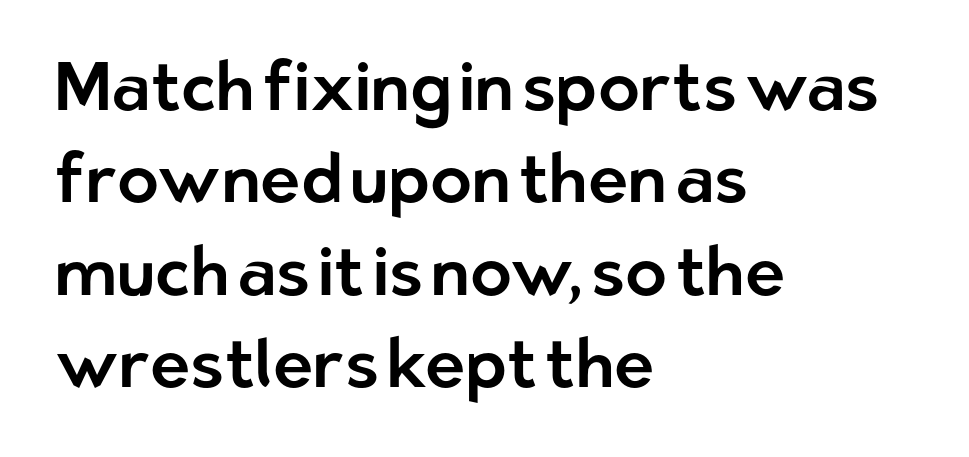
The image shows 68 px sans-serif type, upright; set left-aligned, normal line spacing (1.36x), normal letter spacing, not underlined; low stroke contrast and a medium x-height.
